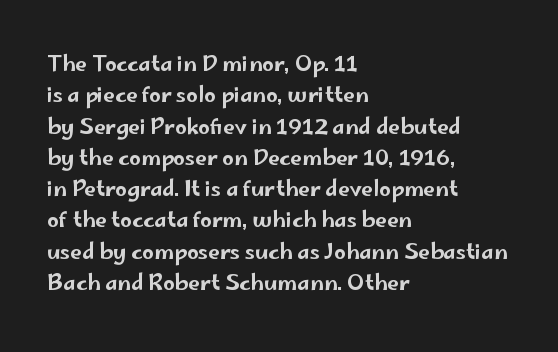
The image shows 21 px text type, upright; set left-aligned, normal line spacing (1.49x), normal letter spacing, not underlined.
